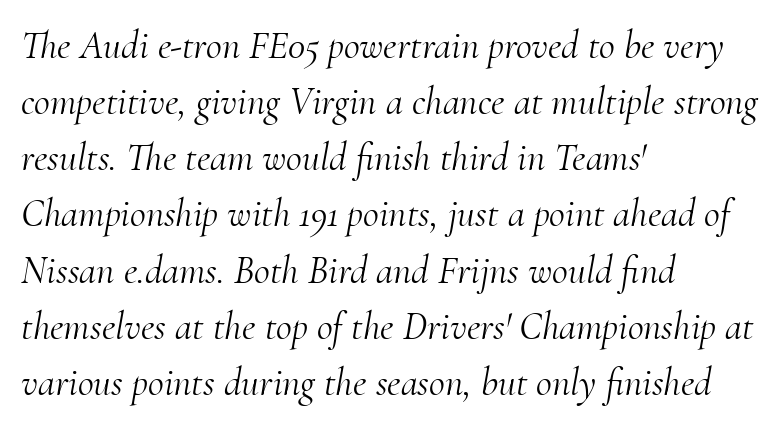
What's the leading like? Ordinary, nothing unusual. The face used here is proportionally spaced, like ordinary book or web type. No word sits above an underline. Slant detected: the letters are inclined. The text block is weighted toward the left margin, trailing off unevenly rightward. This rendering leaves character spacing at its baseline value.
